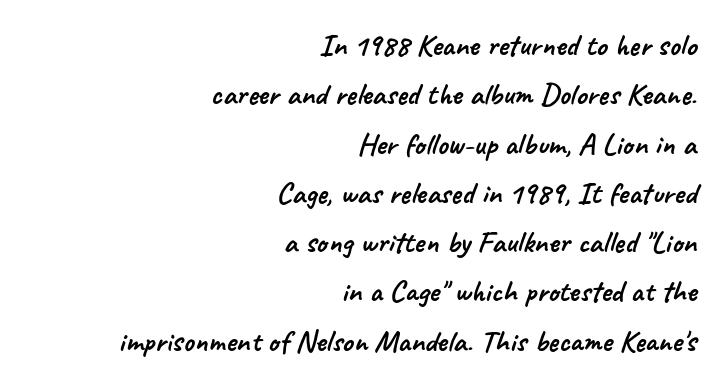
The image shows 31 px sans-serif type; set right-aligned, normal line spacing (1.59x), normal letter spacing, not underlined; low stroke contrast and a small x-height.
